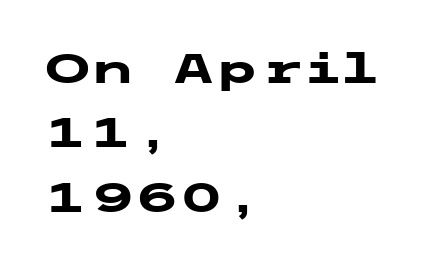
The image shows 41 px heavy, wide sans-serif type, upright; set left-aligned, normal line spacing (1.57x), normal letter spacing, not underlined; low stroke contrast and a medium x-height.
